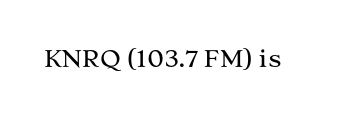
The image shows 23 px text type, upright; set normal letter spacing, not underlined.
